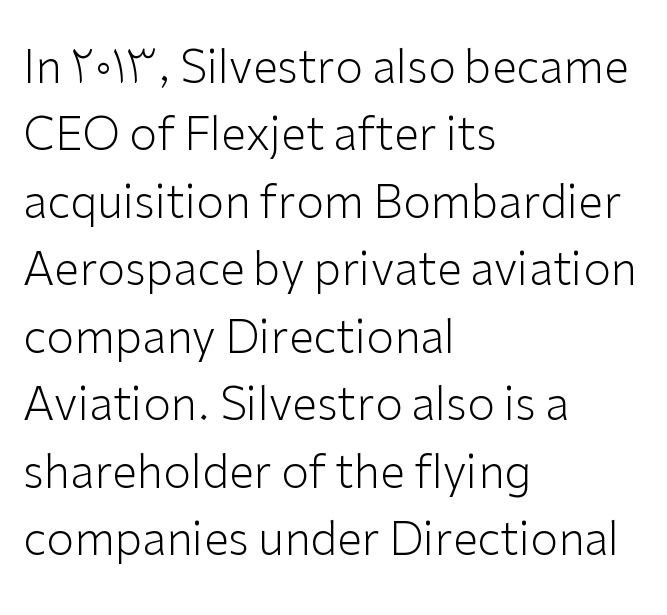
The letters advance in unequal steps, a hallmark of proportional type. If you measured baseline to baseline, you'd find a middling distance. Type style note: lacks serifs. Is the block centered? No — it sits flush against the left margin. How are the letters spaced? Ordinarily, with no added tracking.
